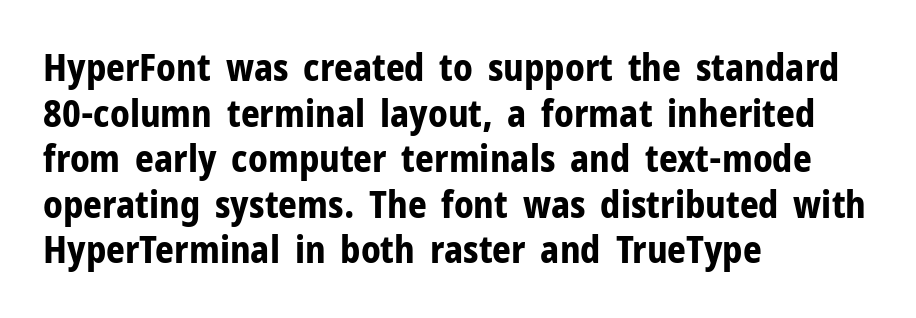
{"serif": "no", "italic": "no", "bold": "yes", "weight": "bold", "width": "normal", "stroke_contrast": "low", "x_height": "medium", "monospaced": "no", "underline": "no", "align": "left", "line_spacing_ratio": 1.23, "letter_spacing": "normal", "letter_spacing_em": 0.0, "glyph_px": 37}
